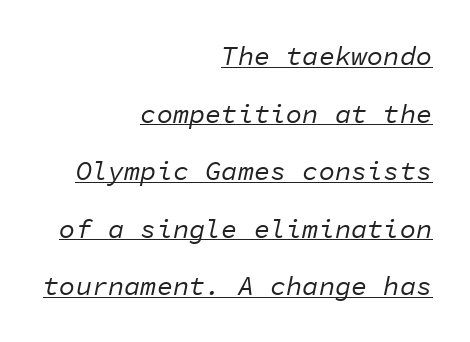
Q: Is the text bold? A: No.
Q: Is the text italic (slanted)? A: Yes, it leans right by about 11 degrees.
Q: Is the text underlined? A: Yes.
Q: How is the paragraph aligned? A: Right-aligned.
Q: Is the spacing between letters normal or unusually wide? A: Normal.
Q: Is the spacing between lines tight, normal or loose? A: Loose.
